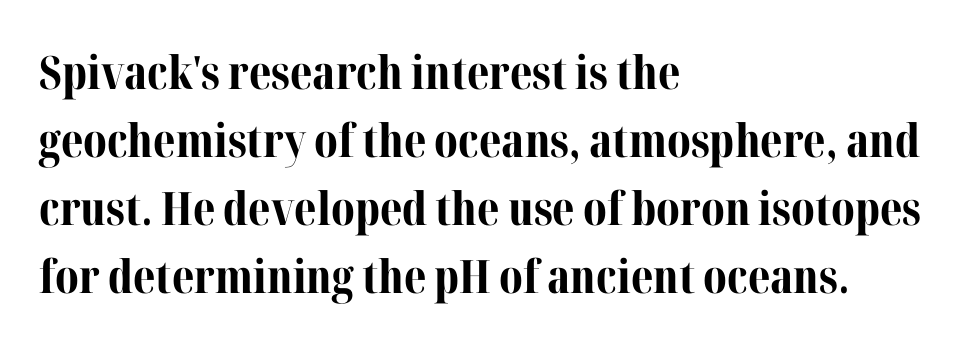
Upright lettering throughout. The glyphs in this specimen are seriffed. How are the letters spaced? Ordinarily, with no added tracking. I'd describe the lettering as bold — thick and assertive. Leading: standard. Think of a printed novel: that variable character pitch is what you see here.
